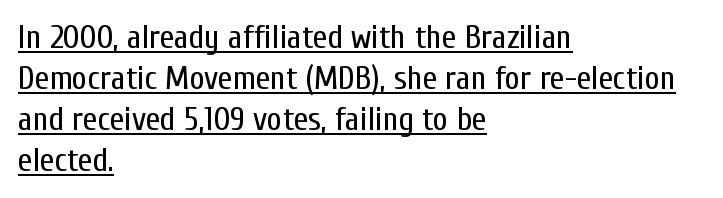
Note: no serifs on the glyphs. A roman cut, with each character standing at attention. The specimen includes a rule beneath the text block's lines. Weight: regular or lighter. These lines are rendered in a variable-pitch font.
